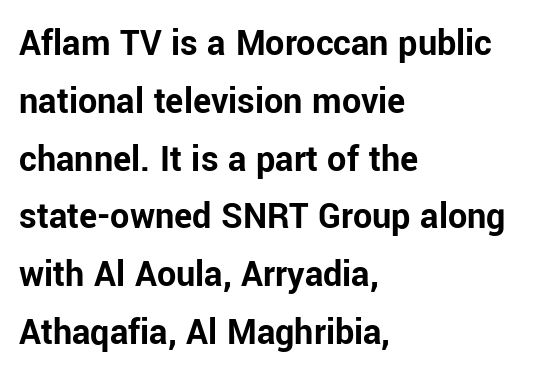
The image shows 38 px bold sans-serif type, upright; set left-aligned, normal line spacing (1.52x), normal letter spacing, not underlined; low stroke contrast and a medium x-height.
